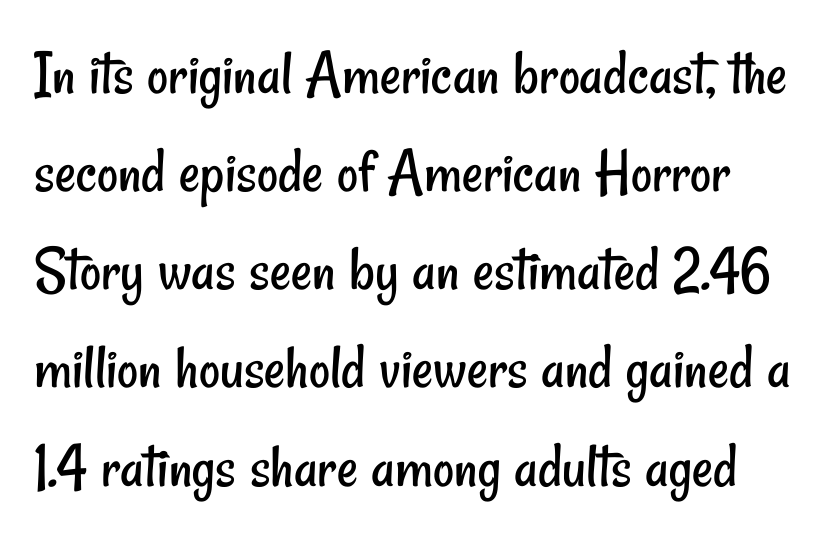
The image shows 65 px regular-weight, condensed sans-serif type; set normal line spacing (1.51x), normal letter spacing, not underlined; low stroke contrast and a small x-height.
